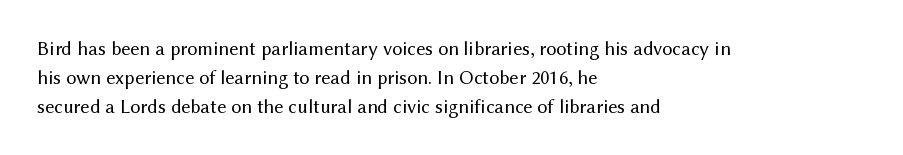
{"italic": "no", "bold": "no", "underline": "no", "align": "left", "line_spacing": "normal", "line_spacing_ratio": 1.44, "letter_spacing": "normal", "letter_spacing_em": 0.0, "glyph_px": 20}
